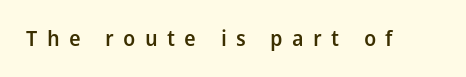
Q: Is the text bold? A: Semi-bold.
Q: Is the text italic (slanted)? A: No, it is upright.
Q: Is the text underlined? A: No.
Q: Is the spacing between letters normal or unusually wide? A: Unusually wide.
